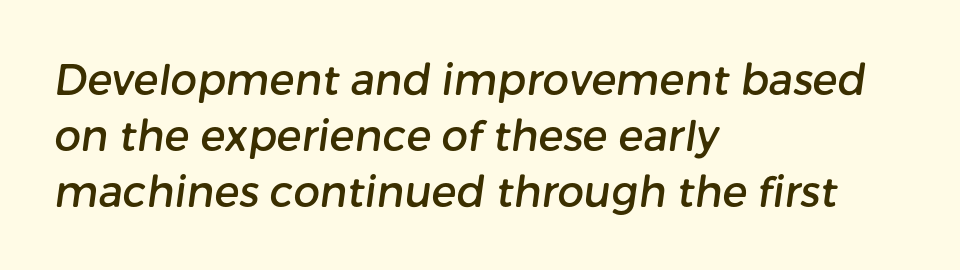
{"serif": "no", "width": "normal", "stroke_contrast": "low", "x_height": "medium", "monospaced": "no", "underline": "no", "align": "left", "line_spacing": "normal", "line_spacing_ratio": 1.33, "letter_spacing": "normal", "letter_spacing_em": 0.0, "glyph_px": 42}
